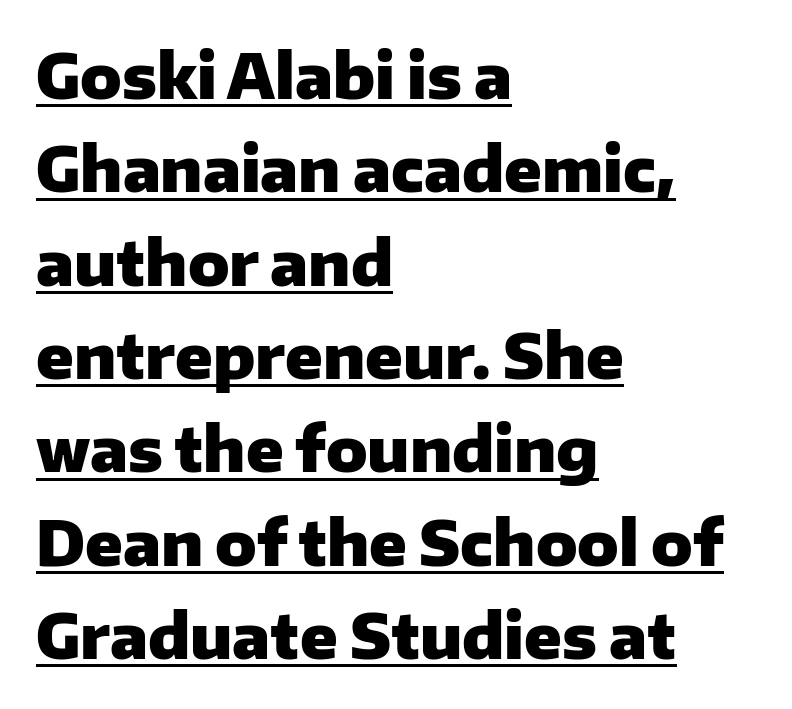
{"serif": "no", "italic": "no", "bold": "yes", "weight": "heavy", "width": "normal", "stroke_contrast": "low", "x_height": "medium", "monospaced": "no", "underline": "yes", "align": "left", "line_spacing": "normal", "line_spacing_ratio": 1.53, "letter_spacing": "normal", "letter_spacing_em": 0.0, "glyph_px": 61}
